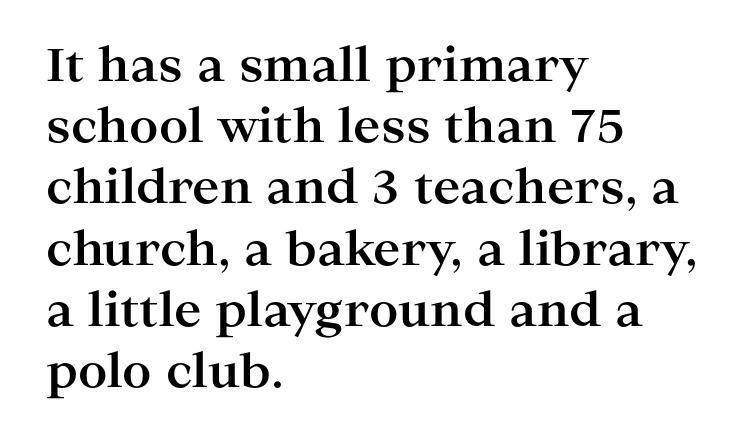
{"serif": "yes", "italic": "no", "bold": "yes", "weight": "bold", "width": "wide", "stroke_contrast": "high", "x_height": "medium", "monospaced": "no", "underline": "no", "align": "left", "line_spacing": "normal", "line_spacing_ratio": 1.33, "letter_spacing": "normal", "letter_spacing_em": 0.0, "glyph_px": 46}
